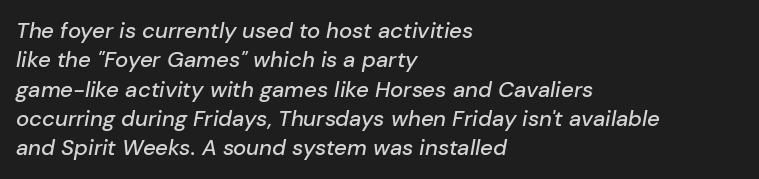
Is the block centered? No — it sits flush against the left margin. If you drew a line through each stem, it would be angled. Rule under the text: the space is simply empty. Leading matches the norm, producing a regular column. Is the letter spacing exaggerated? No — it looks like the ordinary default.
